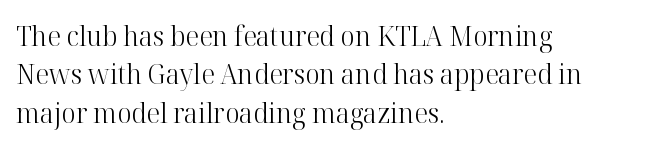
Q: Is the text bold? A: No.
Q: Is the text italic (slanted)? A: No, it is upright.
Q: Is the typeface a serif or a sans-serif typeface? A: Serif.
Q: Is the text underlined? A: No.
Q: How is the paragraph aligned? A: Left-aligned.
Q: Is the spacing between letters normal or unusually wide? A: Normal.
Q: Is the spacing between lines tight, normal or loose? A: Normal.
Q: Width (condensed, normal, or wide)? A: Normal.
Q: Stroke contrast? A: High.
Q: x-height? A: Medium.
Q: Monospaced? A: No.
